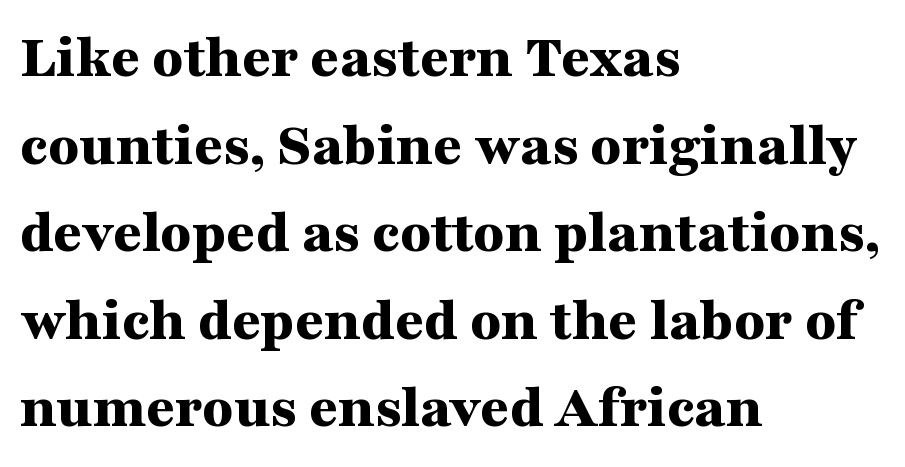
{"serif": "yes", "italic": "no", "bold": "yes", "weight": "bold", "width": "wide", "stroke_contrast": "medium", "x_height": "medium", "monospaced": "no", "underline": "no", "align": "left", "line_spacing": "normal", "line_spacing_ratio": 1.39, "letter_spacing": "normal", "letter_spacing_em": 0.0, "glyph_px": 63}
